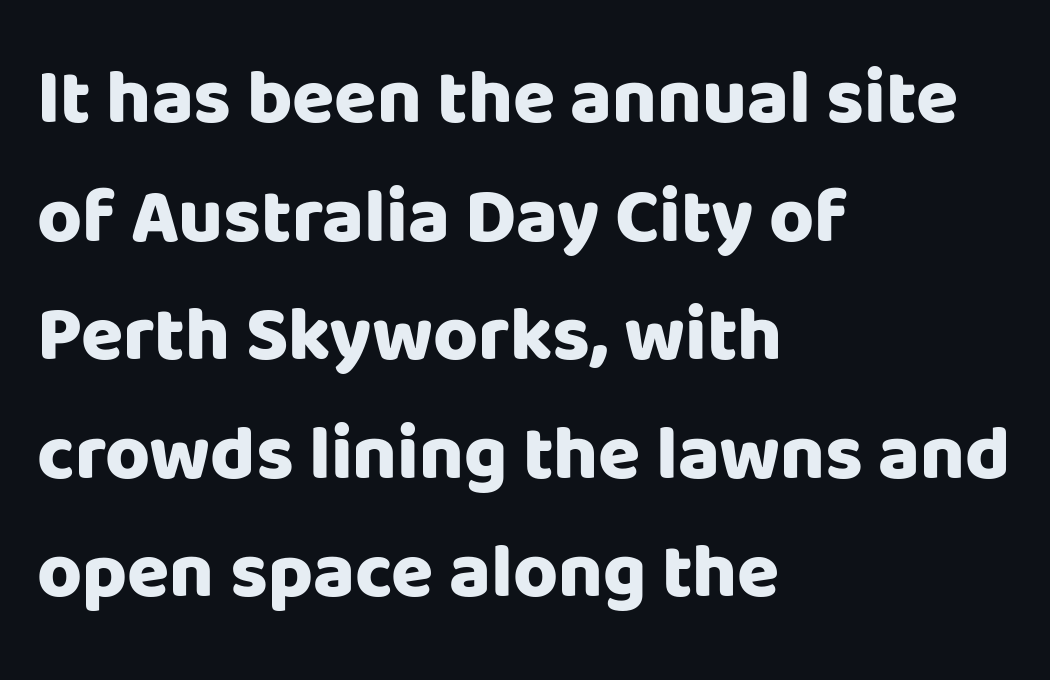
The image shows 77 px heavy sans-serif type, upright; set left-aligned, normal line spacing (1.54x), normal letter spacing, not underlined; low stroke contrast and a large x-height.
